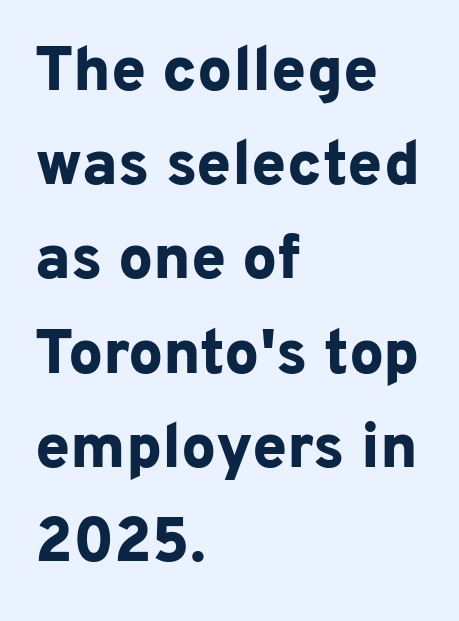
The image shows 62 px bold sans-serif type, upright; set left-aligned, normal line spacing (1.52x), normal letter spacing, not underlined; low stroke contrast and a medium x-height.
